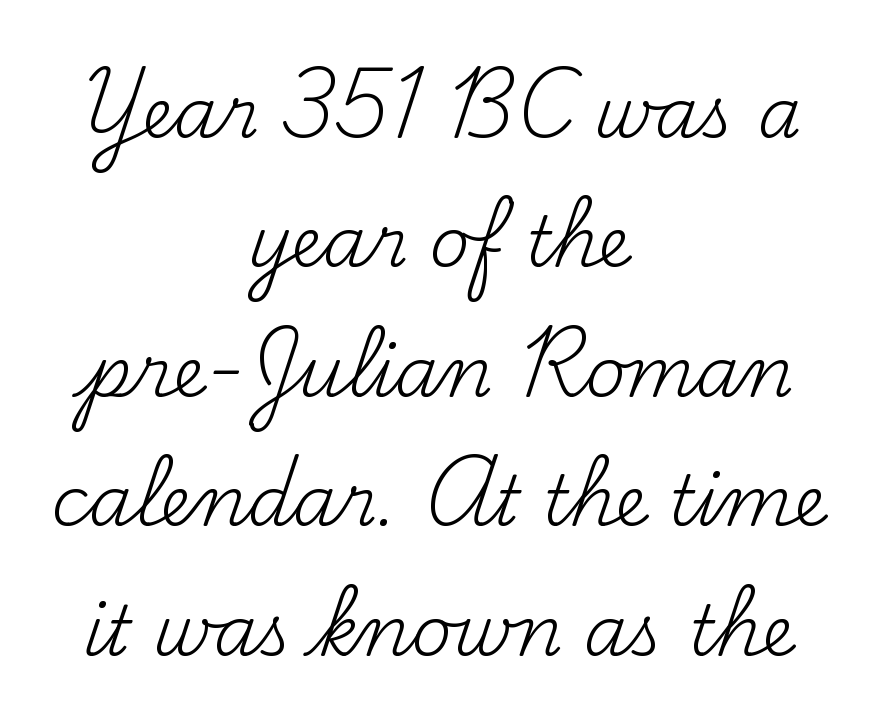
Classification — serif. Horizontally, the lines are justified to the midpoint only. Is the letter spacing exaggerated? No — it looks like the ordinary default. The passage shown is typed in a proportional face where columns would drift. This rendering features lettering with no underline. Letters have the restrained weight of plain body copy at most.
